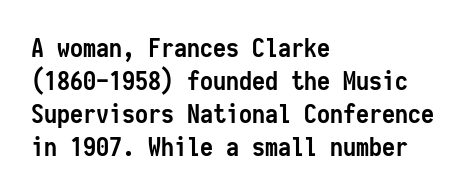
The leading is moderate, giving the passage an even texture. A dark, heavy texture on the line: the type is bold. Descenders hang freely into open space. Letter spacing: default. Notice how the passage keeps a crisp vertical edge on the left only. This is roman type, the default non-slanted kind.
